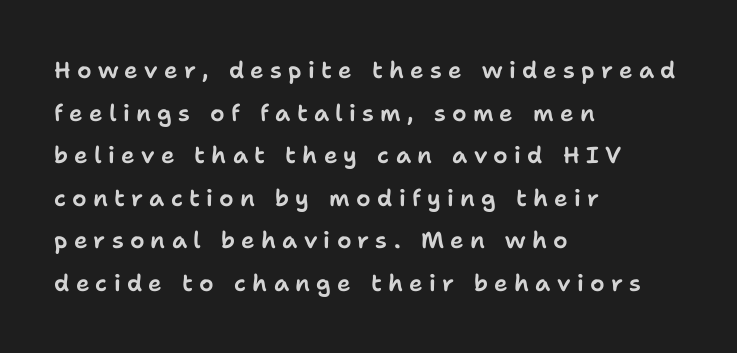
Each word looks stretched out because of the extra space between its letters. Descender tails drop into unmarked territory. Is the block centered? No — it sits flush against the left margin. When letters stand straight like this, we call the style roman or upright.
